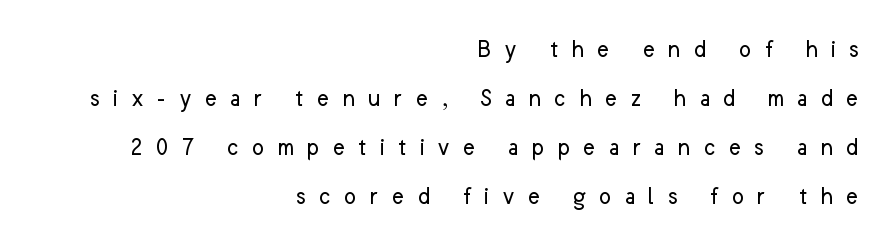
Q: Is the text bold? A: No.
Q: Is the text italic (slanted)? A: No, it is upright.
Q: Is the text underlined? A: No.
Q: How is the paragraph aligned? A: Right-aligned.
Q: Is the spacing between letters normal or unusually wide? A: Unusually wide.
